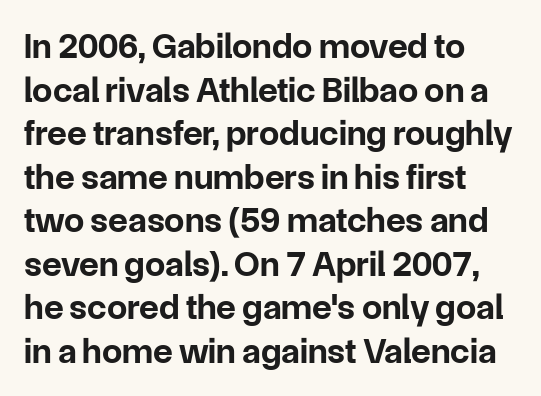
The image shows 36 px bold sans-serif type, upright; set left-aligned, line spacing 1.21x, normal letter spacing, not underlined; low stroke contrast and a medium x-height.
